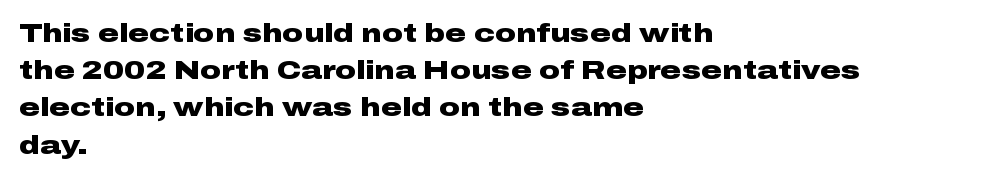
{"italic": "no", "bold": "yes", "underline": "no", "align": "left", "line_spacing": "normal", "line_spacing_ratio": 1.43, "letter_spacing": "normal", "letter_spacing_em": 0.0, "glyph_px": 26}
